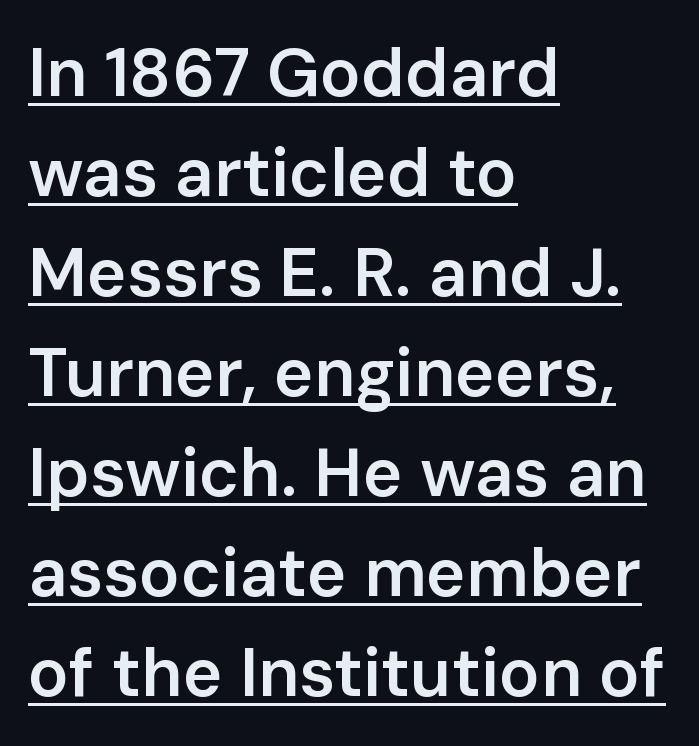
The image shows 68 px semibold sans-serif type, upright; set left-aligned, normal line spacing (1.47x), normal letter spacing, underlined; low stroke contrast and a medium x-height.
